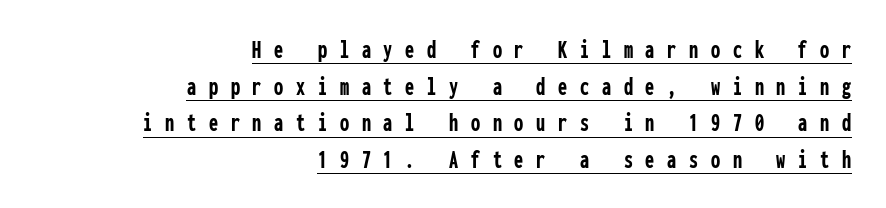
{"italic": "no", "bold": "yes", "underline": "yes", "align": "right", "line_spacing": "normal", "line_spacing_ratio": 1.41, "letter_spacing": "wide", "letter_spacing_em": 0.49, "glyph_px": 26}
